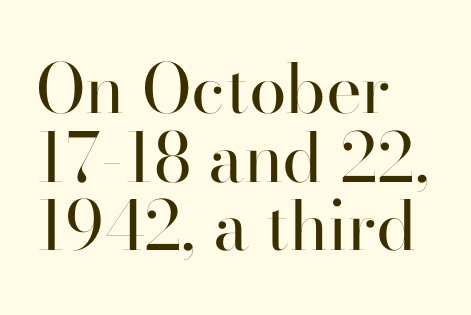
The image shows 68 px regular-weight sans-serif type, upright; set left-aligned, tight line spacing (1.01x), normal letter spacing, not underlined; high stroke contrast and a small x-height.
